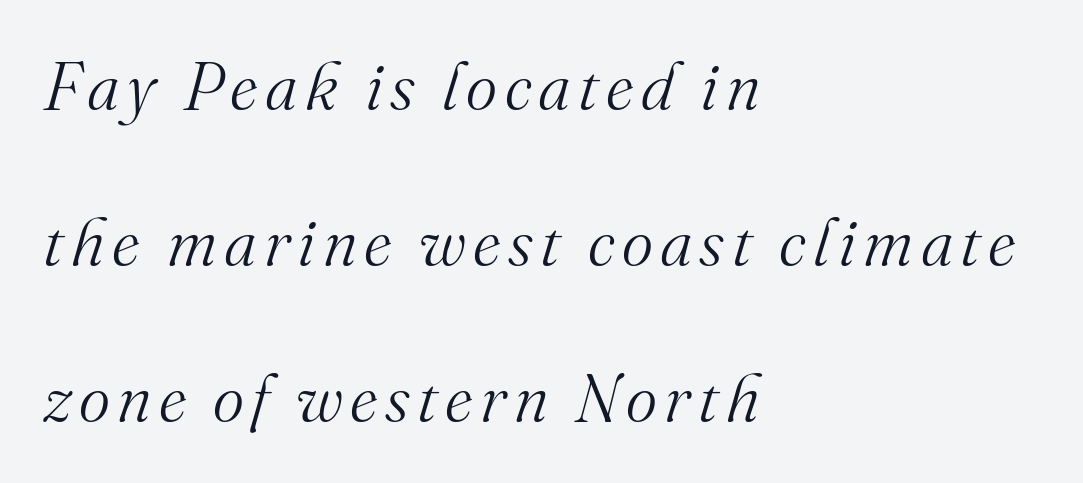
The zone under the glyphs is completely vacant. Does the copy run flush right? No — it runs flush left. Here the designer chose a conventional face with non-uniform glyph widths. You can tell it's italic because the verticals aren't actually vertical. The space between consecutive lines is lavish. Each letter's strokes conclude with small projecting serifs.
